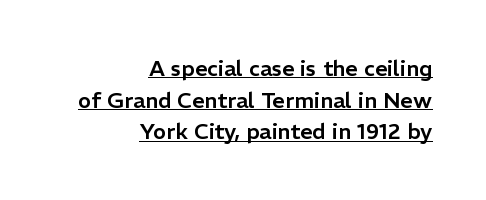
Designer's note — italics off, roman on. Decoration check: the copy is underlined. Compared with a flush-left layout, this one pins lines to the opposite, right side. Default kerning and tracking; the words read as compact shapes. A typesetter would call this leading conventional body-copy spacing.
